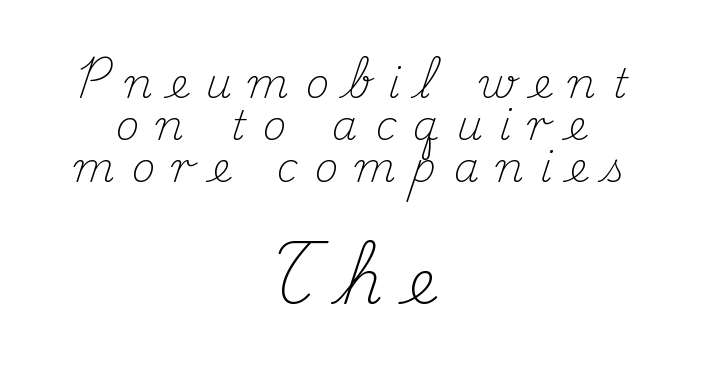
Q: Is the text bold? A: No.
Q: Is the text italic (slanted)? A: Yes.
Q: Is the typeface a serif or a sans-serif typeface? A: Serif.
Q: Is the text underlined? A: No.
Q: How is the paragraph aligned? A: Centered.
Q: Is the spacing between letters normal or unusually wide? A: Unusually wide.
Q: Is the spacing between lines tight, normal or loose? A: Tight.
Q: Which block of text is set in a larger size, the first (top) or the second (bottom)? A: The second (bottom) one.
Q: Width (condensed, normal, or wide)? A: Normal.
Q: Stroke contrast? A: Medium.
Q: x-height? A: Small.
Q: Monospaced? A: No.
